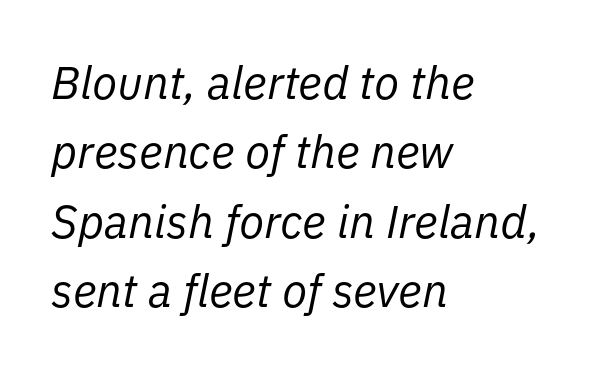
Visually the block forms a straight wall on the left and a jagged coastline on the right. The zone under the glyphs is completely vacant. This sample uses an oblique cut, with every glyph tilted off the vertical. Do the characters align in a grid? No, the font is proportional.
